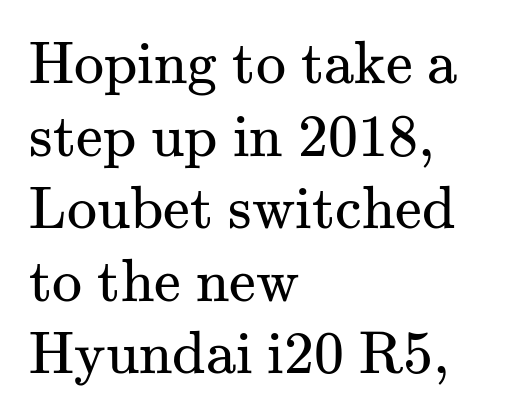
{"serif": "yes", "italic": "no", "bold": "no", "weight": "regular", "width": "normal", "stroke_contrast": "medium", "x_height": "small", "monospaced": "no", "underline": "no", "align": "left", "line_spacing_ratio": 1.21, "letter_spacing": "normal", "letter_spacing_em": 0.0, "glyph_px": 60}
